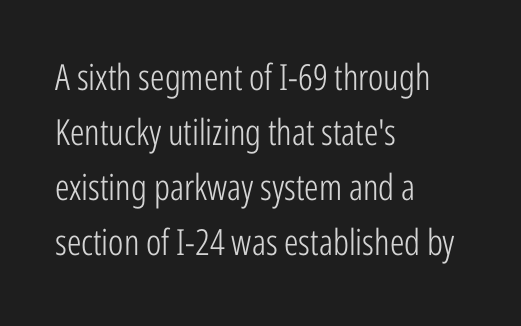
What kind of face is this? One without serifs — a sans. Ink coverage per letter is moderate at most. Nobody drew a line under any word here. Casual observation: everything's shoved over to the left.
